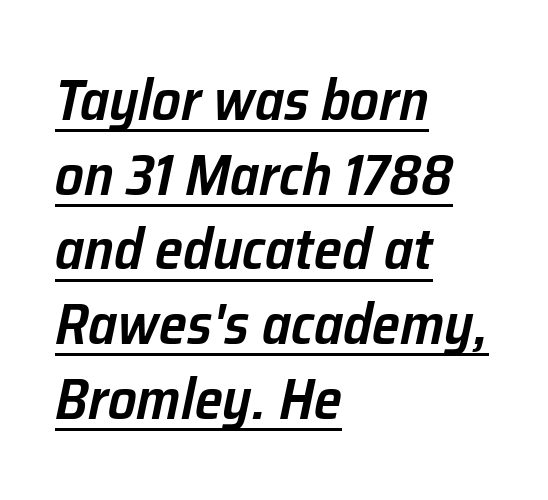
The image shows 57 px semibold type, italic (leaning right); set left-aligned, normal line spacing (1.31x), normal letter spacing, underlined; low stroke contrast and a medium x-height.
